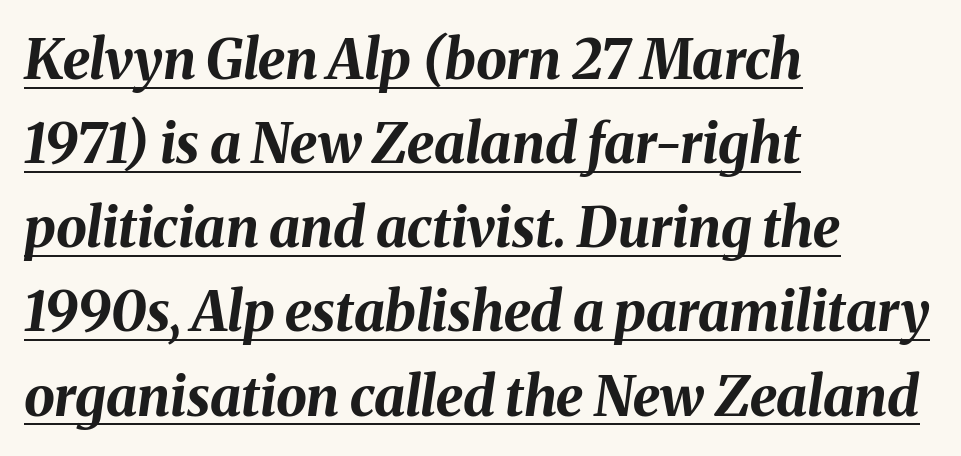
The typography opts for an oblique posture over an upright one. The passage shown is emphatically bold. The rendering uses natural spacing where letterforms have individual widths. Honestly, the row spacing looks completely unremarkable.
